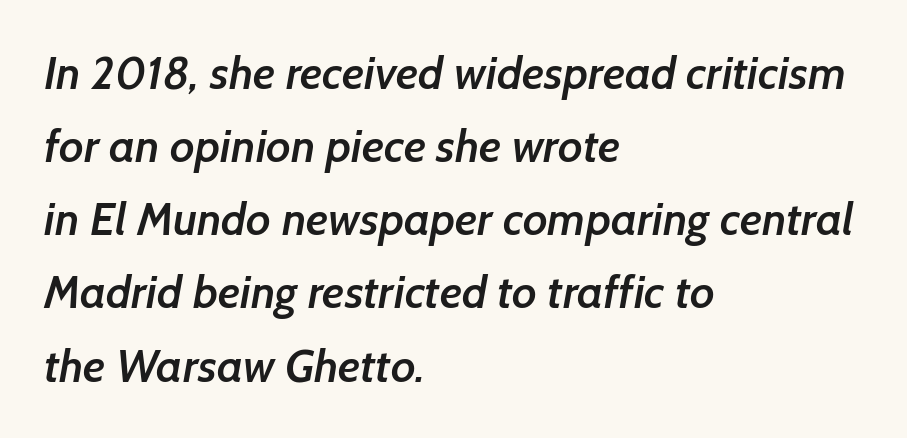
Q: Is the text bold? A: Semi-bold.
Q: Is the typeface a serif or a sans-serif typeface? A: Sans-serif.
Q: Is the text underlined? A: No.
Q: How is the paragraph aligned? A: Left-aligned.
Q: Is the spacing between letters normal or unusually wide? A: Normal.
Q: Is the spacing between lines tight, normal or loose? A: Normal.
Q: Width (condensed, normal, or wide)? A: Normal.
Q: Stroke contrast? A: Low.
Q: x-height? A: Medium.
Q: Monospaced? A: No.
